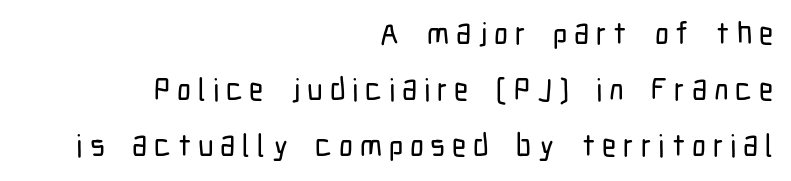
The image shows 31 px condensed sans-serif type, upright; set right-aligned, line spacing 1.81x, unusually wide letter spacing (+0.22 em), not underlined; low stroke contrast and a medium x-height.
